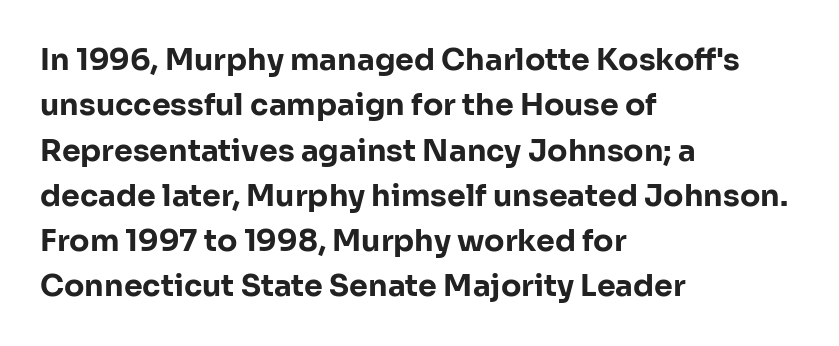
{"serif": "no", "italic": "no", "bold": "yes", "weight": "bold", "width": "normal", "stroke_contrast": "low", "x_height": "medium", "monospaced": "no", "underline": "no", "align": "left", "line_spacing": "normal", "line_spacing_ratio": 1.51, "letter_spacing": "normal", "letter_spacing_em": 0.0, "glyph_px": 30}
